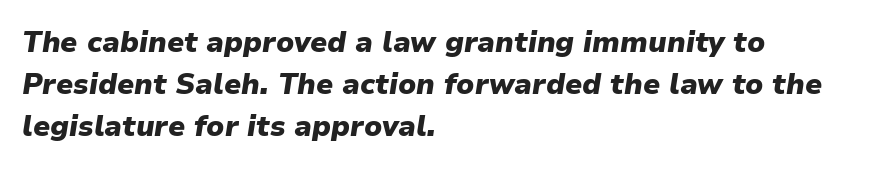
The letterforms sit shoulder to shoulder at normal distance. It's the slanting kind of type. The space beneath each line is pristine and unruled. This sample is left-justified, so line endings fall wherever the words run out.
